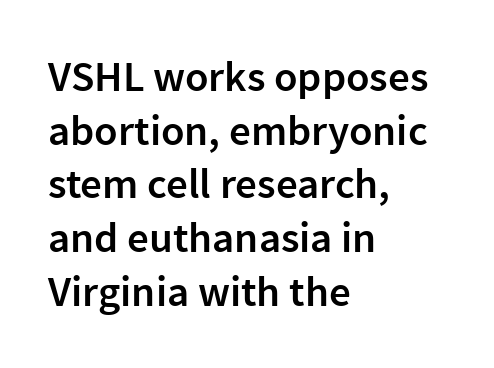
The image shows 43 px semibold sans-serif type, upright; set left-aligned, normal line spacing (1.25x), normal letter spacing, not underlined; low stroke contrast and a medium x-height.
